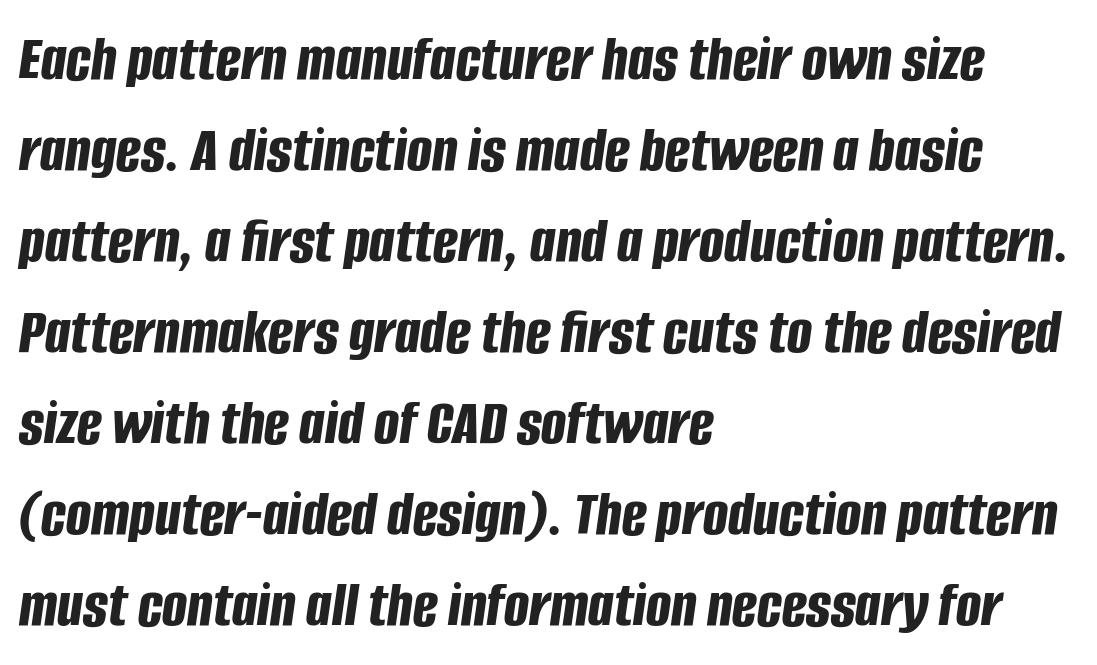
The passage shown leans; its letterforms are oblique. The baseline area is clear. Set as a true bold cut, around the 700 mark. The rendering anchors every line to the left-hand side. Leading: standard.
